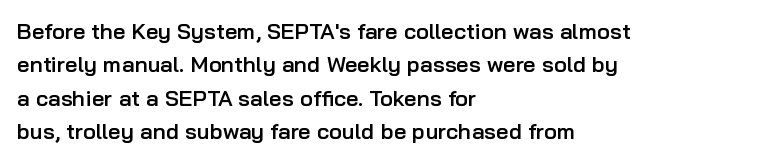
Rows of type keep a routine distance in the vertical direction. Default kerning and tracking; the words read as compact shapes. The font's upright variant was chosen for this text. As a designer I'd log this as weight 600, semibold. The string is rendered with underlining switched off.
